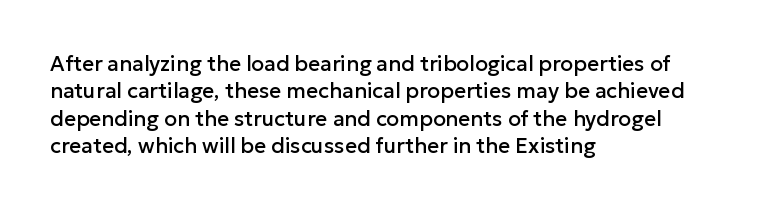
{"italic": "no", "underline": "no", "align": "left", "line_spacing": "normal", "line_spacing_ratio": 1.3, "letter_spacing": "normal", "letter_spacing_em": 0.0, "glyph_px": 21}
